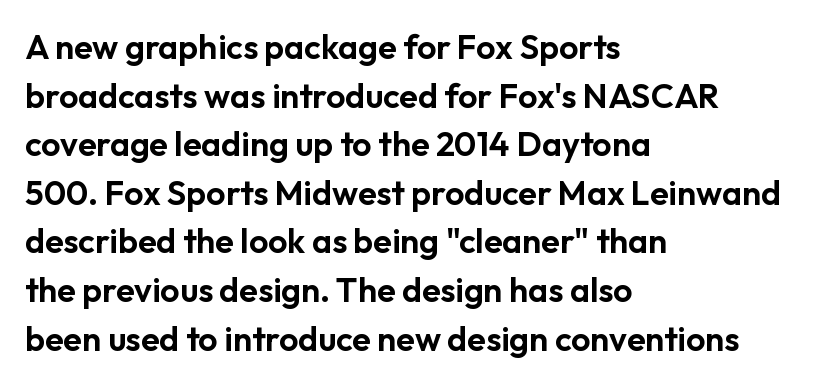
The image shows 34 px sans-serif type, upright; set left-aligned, normal line spacing (1.43x), normal letter spacing, not underlined; low stroke contrast and a medium x-height.
